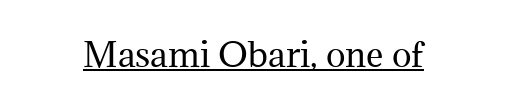
Q: Is the text bold? A: No.
Q: Is the text italic (slanted)? A: No, it is upright.
Q: Is the typeface a serif or a sans-serif typeface? A: Serif.
Q: Is the text underlined? A: Yes.
Q: Is the spacing between letters normal or unusually wide? A: Normal.
Q: Width (condensed, normal, or wide)? A: Normal.
Q: Stroke contrast? A: Medium.
Q: x-height? A: Medium.
Q: Monospaced? A: No.
